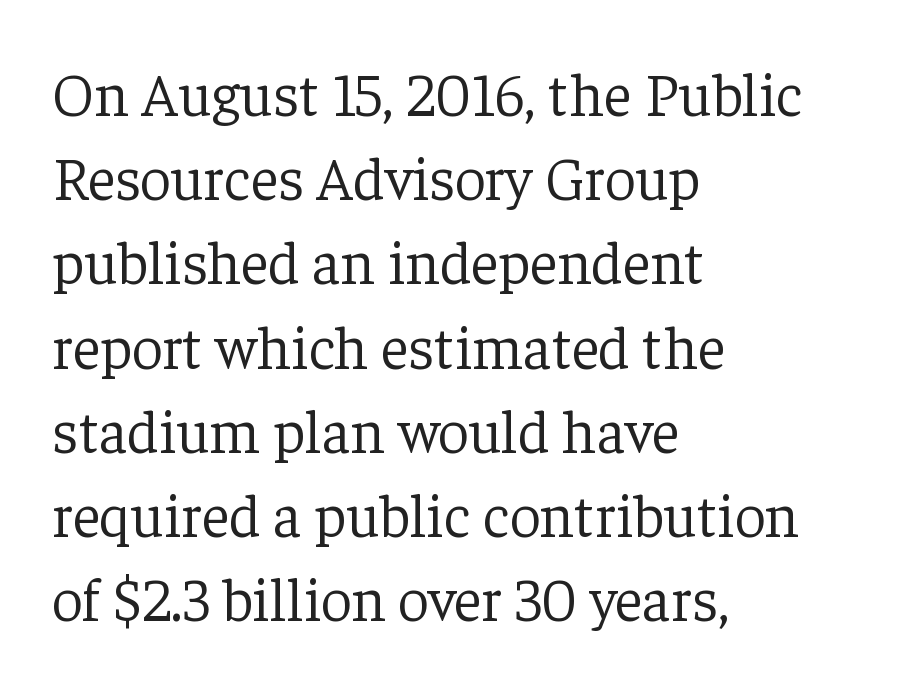
The image shows 61 px light serif type, upright; set left-aligned, normal line spacing (1.38x), normal letter spacing, not underlined; low stroke contrast and a medium x-height.
